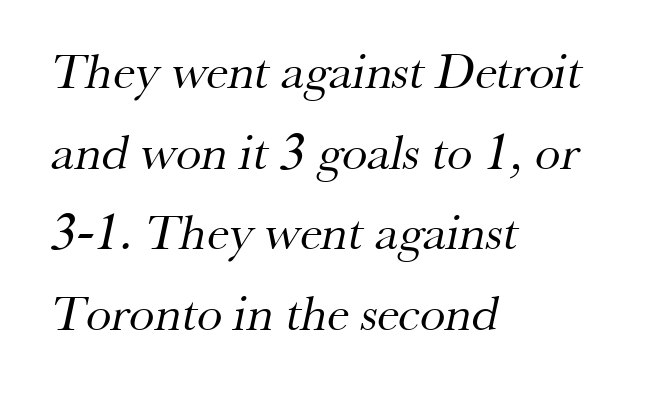
Descenders hang freely into open space. Reading down the block, your eye returns to a fixed left position each line. Honestly, the row spacing looks completely unremarkable. The strokes are not fattened; the text isn't bold. A typesetter would call this proportional, since set widths differ per character.
